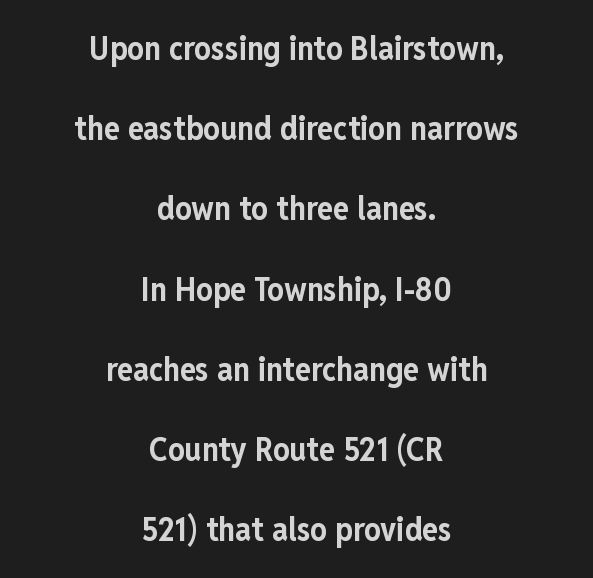
Layout note: lines centered. The letters advance in unequal steps, a hallmark of proportional type. The passage shown is typeset with a sans-serif family. The specimen omits any rule beneath the text block's lines. Is the type bold? Yes — the strokes are clearly thick and heavy.
